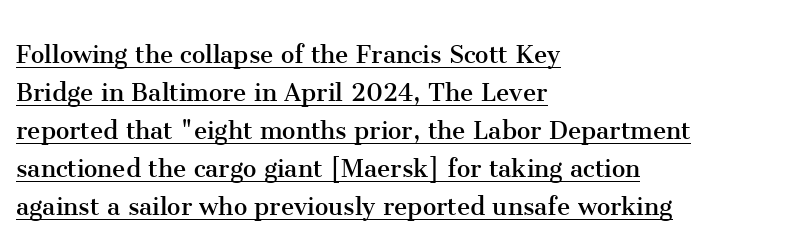
{"serif": "yes", "italic": "no", "bold": "no", "weight": "regular", "width": "normal", "stroke_contrast": "medium", "x_height": "medium", "monospaced": "no", "underline": "yes", "align": "left", "line_spacing": "normal", "line_spacing_ratio": 1.27, "letter_spacing": "normal", "letter_spacing_em": 0.0, "glyph_px": 30}
